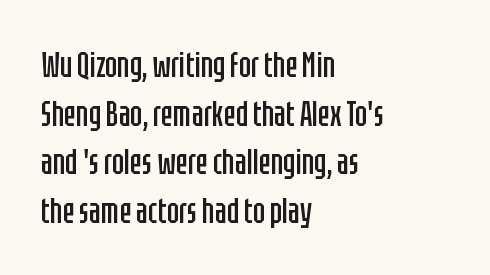
The image shows 36 px regular-weight, condensed sans-serif type, upright; set left-aligned, normal line spacing (1.35x), normal letter spacing, not underlined; low stroke contrast and a large x-height.
